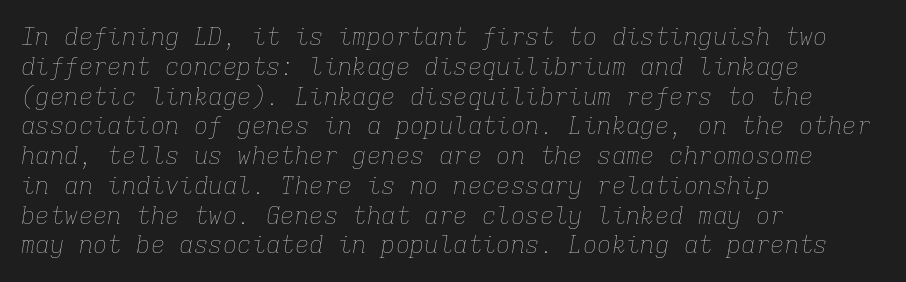
Q: Is the text bold? A: No.
Q: Is the text italic (slanted)? A: Yes, it leans right by about 9 degrees.
Q: Is the text underlined? A: No.
Q: How is the paragraph aligned? A: Left-aligned.
Q: Is the spacing between letters normal or unusually wide? A: Normal.
